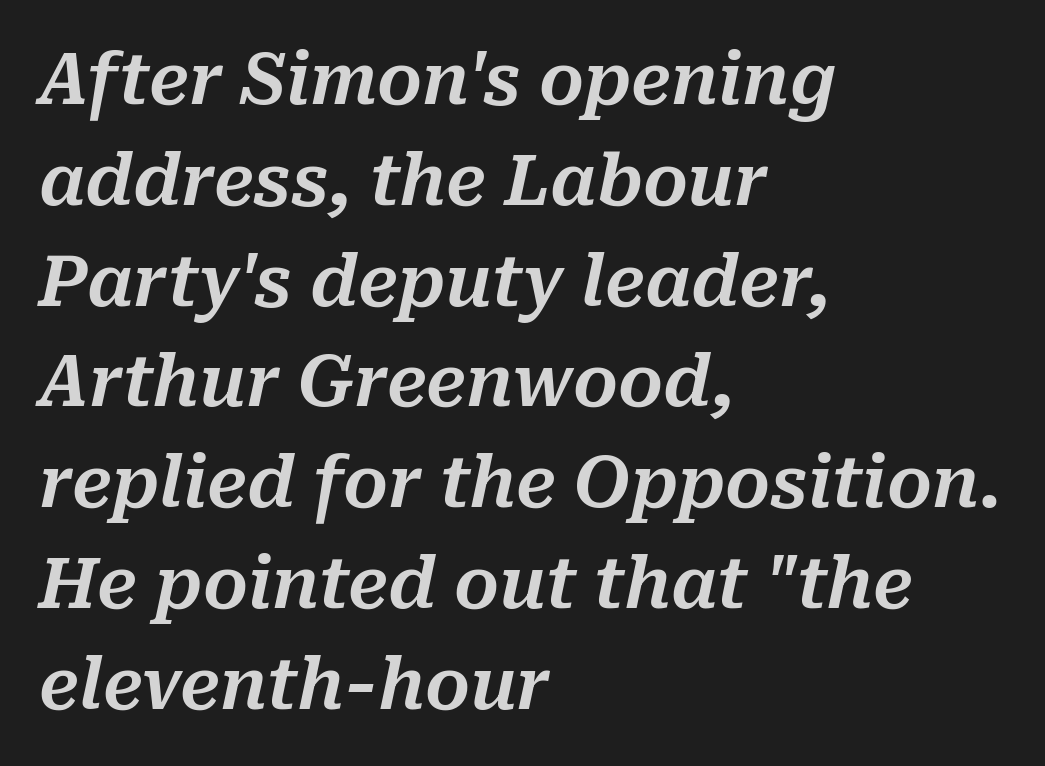
Horizontal bands of white between lines are of average thickness. The rendering applies a slant to the glyphs. Nobody touched the tracking dial on this one. Here the designer chose a conventional face with non-uniform glyph widths. These lines stack with their left ends in a neat column.
